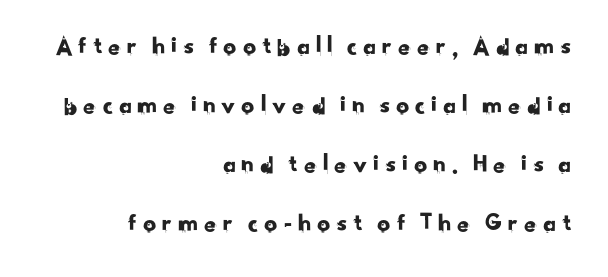
Q: Is the text underlined? A: No.
Q: How is the paragraph aligned? A: Right-aligned.
Q: Is the spacing between lines tight, normal or loose? A: Loose.
